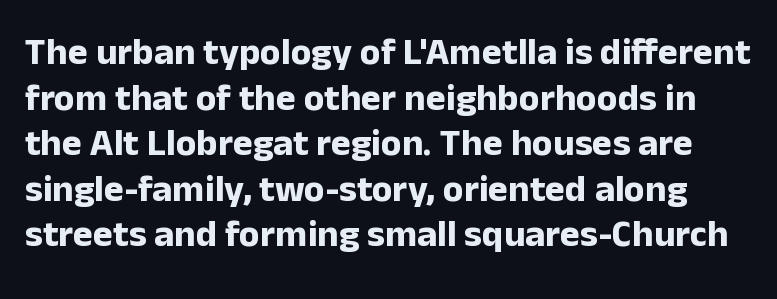
The image shows 38 px bold sans-serif type, upright; set line spacing 1.2x, normal letter spacing, not underlined; low stroke contrast and a medium x-height.
